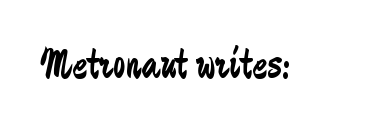
{"serif": "no", "bold": "no", "weight": "regular", "width": "condensed", "stroke_contrast": "low", "x_height": "medium", "monospaced": "no", "underline": "no", "letter_spacing": "normal", "letter_spacing_em": 0.0, "glyph_px": 45}
